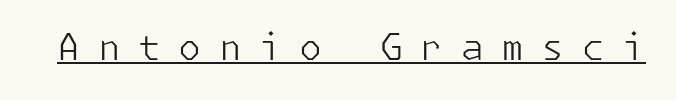
{"serif": "no", "italic": "no", "bold": "no", "weight": "light", "width": "normal", "stroke_contrast": "low", "x_height": "medium", "underline": "yes", "letter_spacing": "wide", "letter_spacing_em": 0.47, "glyph_px": 37}
